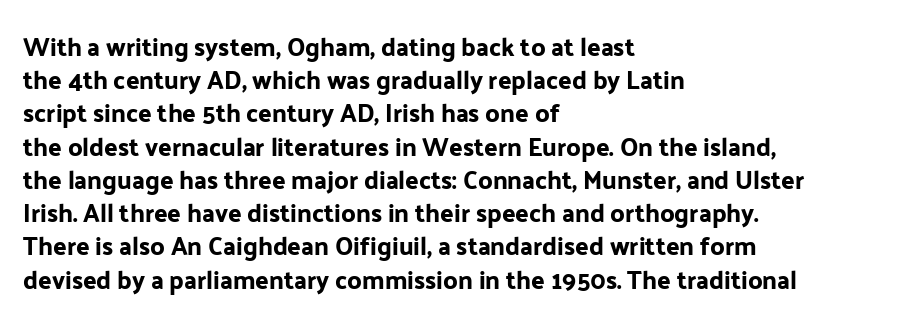
Students, observe: this is what conventionally led text looks like. Look at the tracking — it's just the regular setting, nothing added. The paragraph has a hard left edge and a soft right edge. Check under the words: just untouched page. The lettering holds an erect, upright posture throughout.
